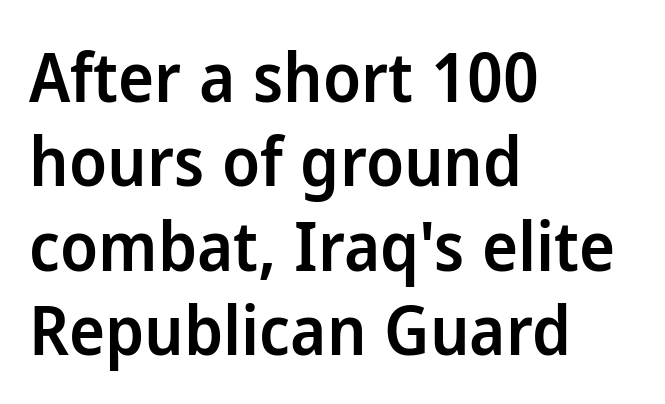
{"serif": "no", "italic": "no", "bold": "semi", "weight": "semibold", "width": "normal", "stroke_contrast": "low", "x_height": "medium", "monospaced": "no", "underline": "no", "align": "left", "line_spacing_ratio": 1.24, "letter_spacing": "normal", "letter_spacing_em": 0.0, "glyph_px": 68}
